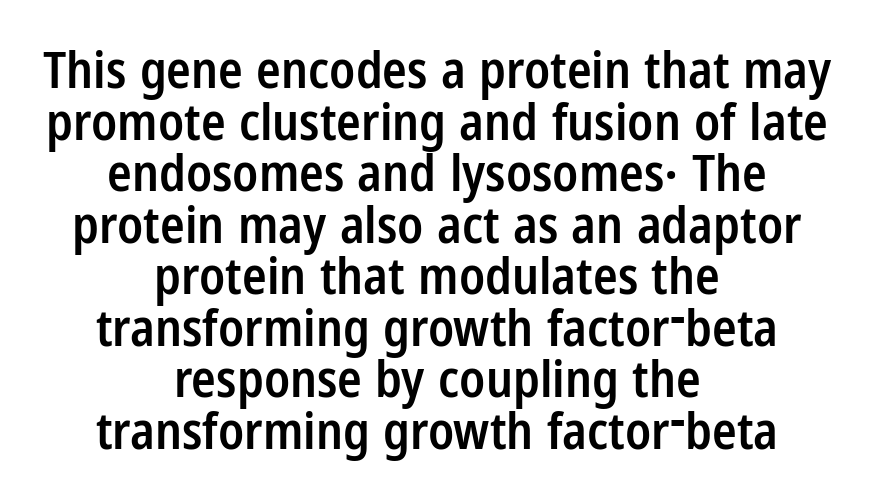
The image shows 51 px semibold, condensed sans-serif type, upright; set centered, tight line spacing (1.01x), normal letter spacing, not underlined; low stroke contrast and a medium x-height.
